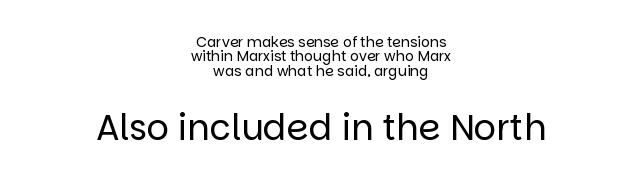
The image shows 35 px regular-weight sans-serif type, upright; set centered, tight line spacing (1.02x), normal letter spacing, not underlined; the second (bottom) block is 2.5x larger; low stroke contrast and a large x-height.
